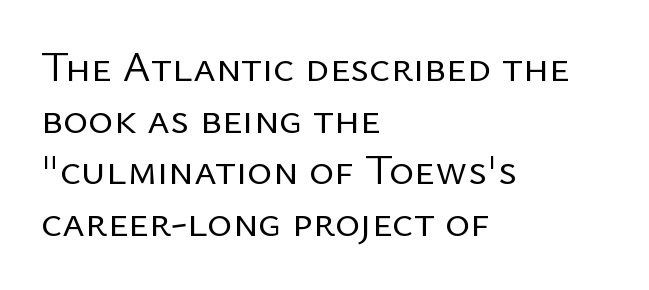
Q: Is the text bold? A: No.
Q: Is the text italic (slanted)? A: No, it is upright.
Q: Is the typeface a serif or a sans-serif typeface? A: Sans-serif.
Q: Is the text underlined? A: No.
Q: How is the paragraph aligned? A: Left-aligned.
Q: Is the spacing between letters normal or unusually wide? A: Normal.
Q: Width (condensed, normal, or wide)? A: Normal.
Q: Stroke contrast? A: Low.
Q: x-height? A: Medium.
Q: Monospaced? A: No.
